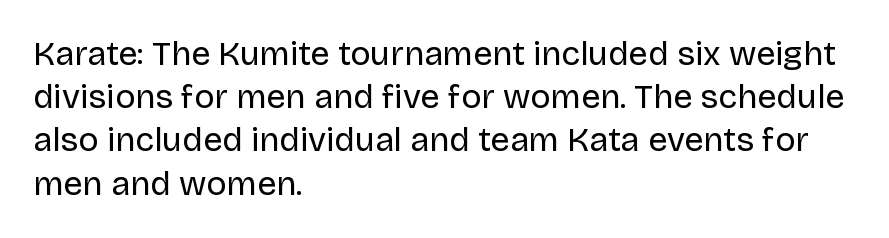
Unlike italic type, these characters show no tilt at all. Casual observation: everything's shoved over to the left. Each new line begins a customary step beneath the previous one. The strokes are not fattened; the text isn't bold. Descenders hang freely into open space. The characters display no serif detailing; their extremities are plain.
